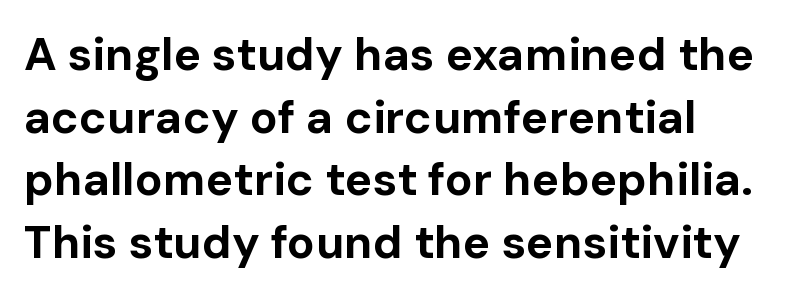
Unlike italic type, these characters show no tilt at all. The strokes are fattened all the way to bold. Vertically, the passage feels balanced, rows spaced as you'd expect. The letters advance in unequal steps, a hallmark of proportional type. This rendering features lettering with no underline. Observe the ordinary spacing: letters are neighbours, not strangers.
